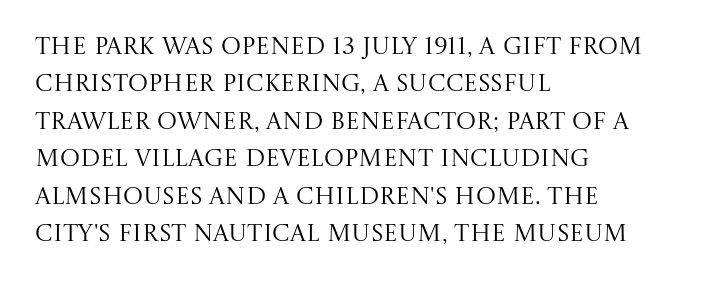
Q: Is the text bold? A: No.
Q: Is the text italic (slanted)? A: No, it is upright.
Q: Is the text underlined? A: No.
Q: How is the paragraph aligned? A: Left-aligned.
Q: Is the spacing between letters normal or unusually wide? A: Normal.
Q: Is the spacing between lines tight, normal or loose? A: Normal.
